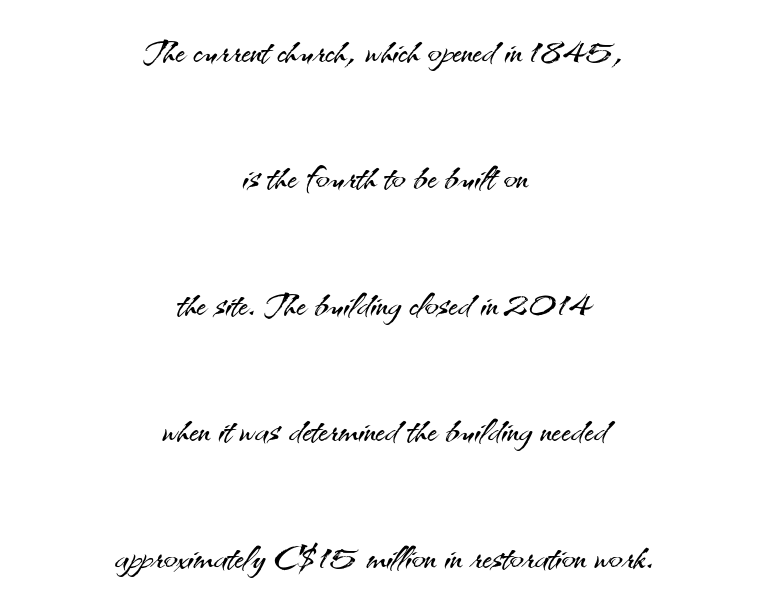
The image shows 51 px light sans-serif type; set centered, loose line spacing (2.48x), normal letter spacing, not underlined; medium stroke contrast and a small x-height.
